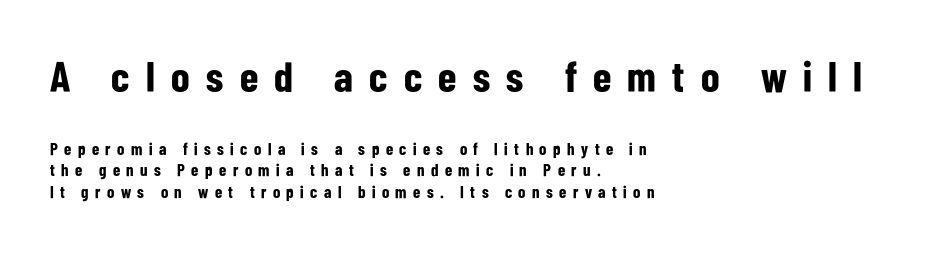
The image shows 43 px bold, condensed sans-serif type, upright; set left-aligned, normal line spacing (1.25x), unusually wide letter spacing (+0.38 em), not underlined; the first (top) block is 2.53x larger; low stroke contrast and a medium x-height.
